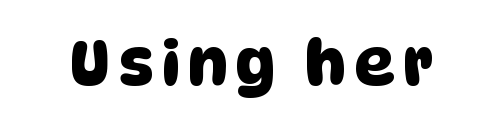
Honestly, there is no underline to notice here at all. The face used here is a sans, in the tradition of grotesques and geometrics. These lines are rendered in a variable-pitch font.
